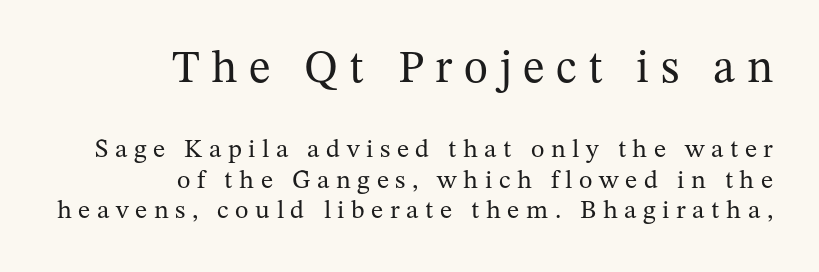
Q: Is the text bold? A: No.
Q: Is the text italic (slanted)? A: No, it is upright.
Q: Is the typeface a serif or a sans-serif typeface? A: Serif.
Q: Is the text underlined? A: No.
Q: How is the paragraph aligned? A: Right-aligned.
Q: Is the spacing between letters normal or unusually wide? A: Unusually wide.
Q: Which block of text is set in a larger size, the first (top) or the second (bottom)? A: The first (top) one.
Q: Width (condensed, normal, or wide)? A: Normal.
Q: Stroke contrast? A: Medium.
Q: x-height? A: Medium.
Q: Monospaced? A: No.
